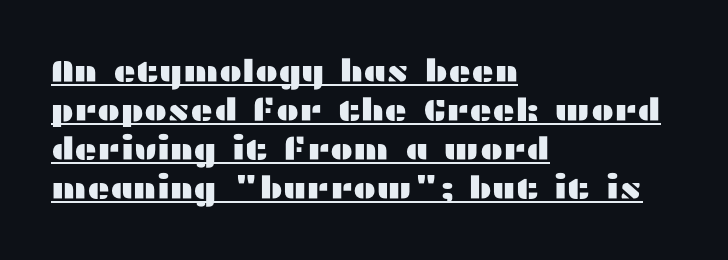
{"serif": "no", "italic": "no", "width": "wide", "stroke_contrast": "medium", "x_height": "medium", "monospaced": "no", "underline": "yes", "align": "left", "line_spacing": "normal", "line_spacing_ratio": 1.26, "letter_spacing": "normal", "letter_spacing_em": 0.0, "glyph_px": 31}
